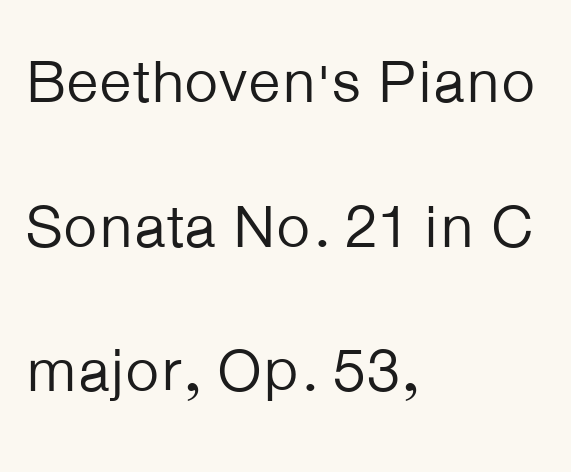
Ink coverage per letter is moderate at most. Layout note: lines flush left. Just letters on the line, the space beneath them empty. Character widths vary here, with narrow letters taking less room than wide ones.
